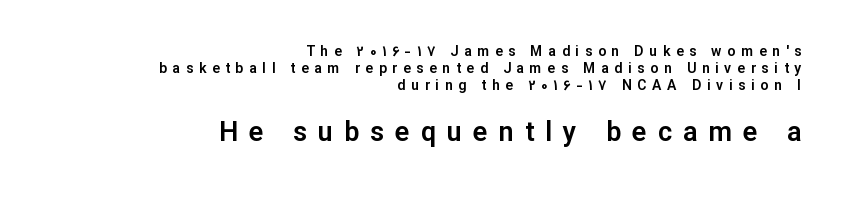
The image shows 27 px text type, upright; set right-aligned, line spacing 1.2x, unusually wide letter spacing (+0.41 em), not underlined; the second (bottom) block is 1.93x larger.
